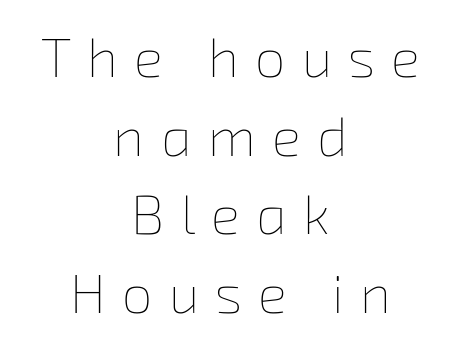
Leftover space on each line is divided equally before and after the words. Inter-character spacing is expanded well beyond the font's built-in metrics. The weight tops out at a normal text grade. You could not count columns in this text — the font is proportionally spaced. The leading is moderate, giving the passage an even texture. Anything drawn beneath the words? Only blank space.
